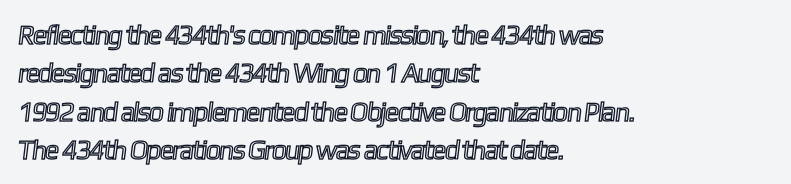
This sample keeps an unexceptional amount of space between lines. The lines in this sample share a left origin and differ only in where they stop. The letters sit at their default tracking, neither squeezed nor spread. Check the space under the baseline: it is left empty.
